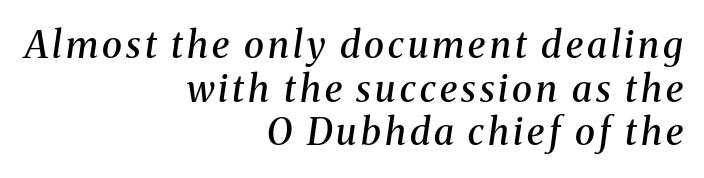
Q: Is the text bold? A: Semi-bold.
Q: Is the text italic (slanted)? A: Yes, it leans right by about 8 degrees.
Q: Is the typeface a serif or a sans-serif typeface? A: Serif.
Q: Is the text underlined? A: No.
Q: How is the paragraph aligned? A: Right-aligned.
Q: Width (condensed, normal, or wide)? A: Normal.
Q: Stroke contrast? A: Medium.
Q: x-height? A: Medium.
Q: Monospaced? A: No.
